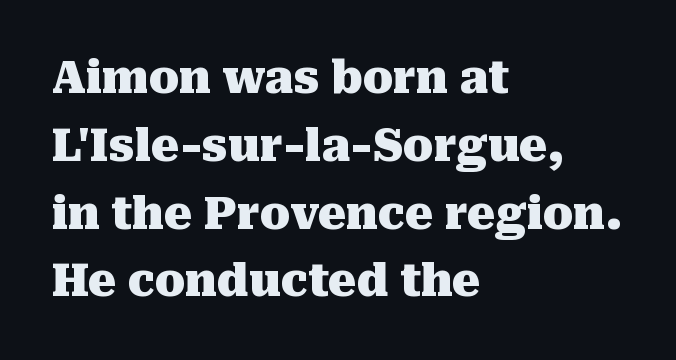
The image shows 44 px heavy serif type, upright; set left-aligned, normal line spacing (1.54x), normal letter spacing, not underlined; medium stroke contrast and a medium x-height.
